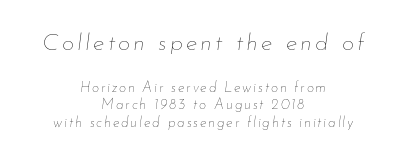
The image shows 24 px text type, italic (leaning right); set centered, line spacing 1.24x, not underlined; the first (top) block is 1.71x larger.
